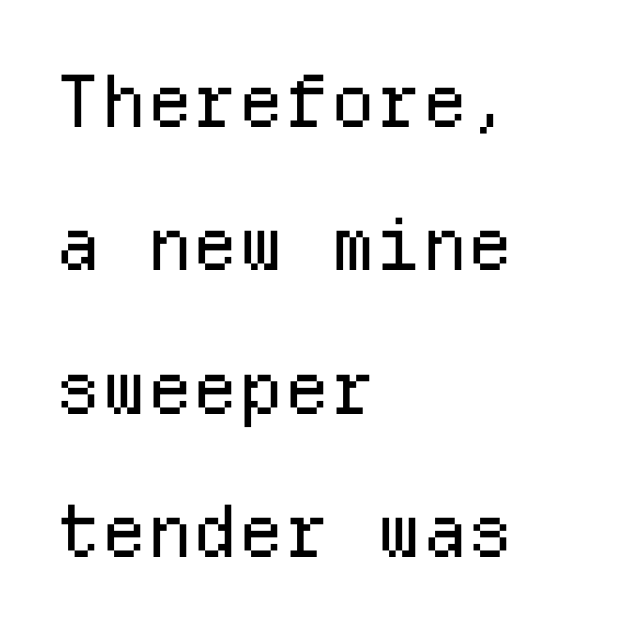
The image shows 72 px regular-weight sans-serif type, upright, monospaced; set left-aligned, loose line spacing (1.99x), normal letter spacing, not underlined; low stroke contrast and a medium x-height.
